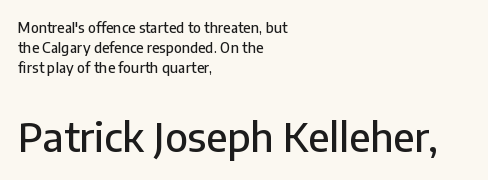
Of the two passages, the one underneath uses the larger point size. Note the varied advance widths — an 'i' is clearly narrower than an 'm'. The space beneath each line is pristine and unruled. The space between consecutive lines is moderate.
